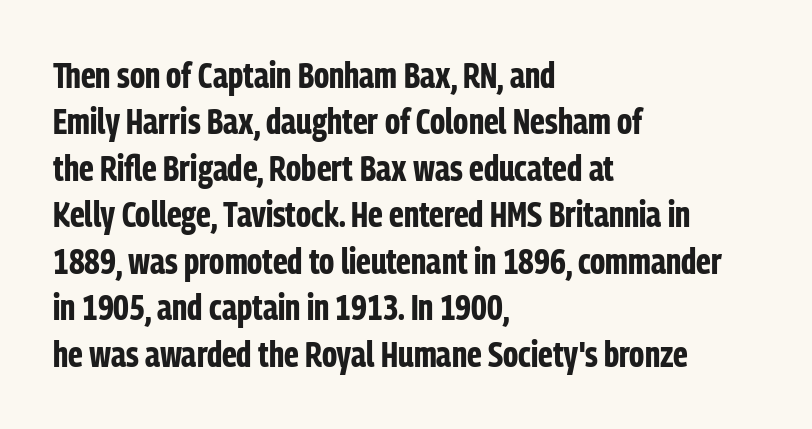
Q: Is the text bold? A: Yes.
Q: Is the text italic (slanted)? A: No, it is upright.
Q: Is the typeface a serif or a sans-serif typeface? A: Sans-serif.
Q: Is the text underlined? A: No.
Q: How is the paragraph aligned? A: Left-aligned.
Q: Is the spacing between letters normal or unusually wide? A: Normal.
Q: Is the spacing between lines tight, normal or loose? A: Normal.
Q: Width (condensed, normal, or wide)? A: Condensed.
Q: Stroke contrast? A: Low.
Q: x-height? A: Medium.
Q: Monospaced? A: No.
